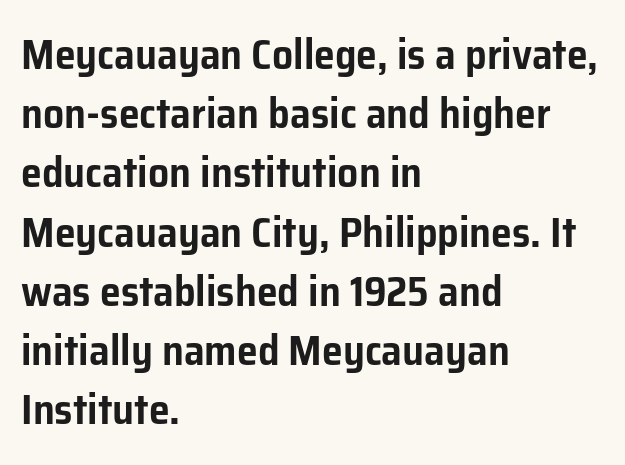
The image shows 42 px sans-serif type, upright; set left-aligned, normal line spacing (1.41x), normal letter spacing, not underlined; low stroke contrast and a medium x-height.
